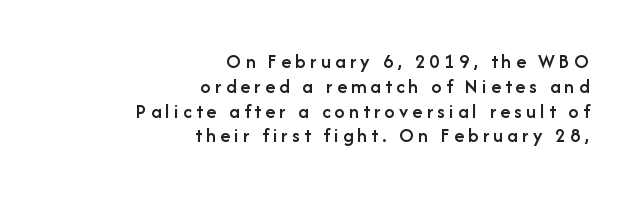
It's the straight-up-and-down kind of type. A bare baseline throughout the passage. The face used here is a semibold: visibly heavier than regular, lighter than bold. You could only call the tracking loose — the letters float apart. The setting favours the right margin, as signatures and pull-quotes sometimes do.
